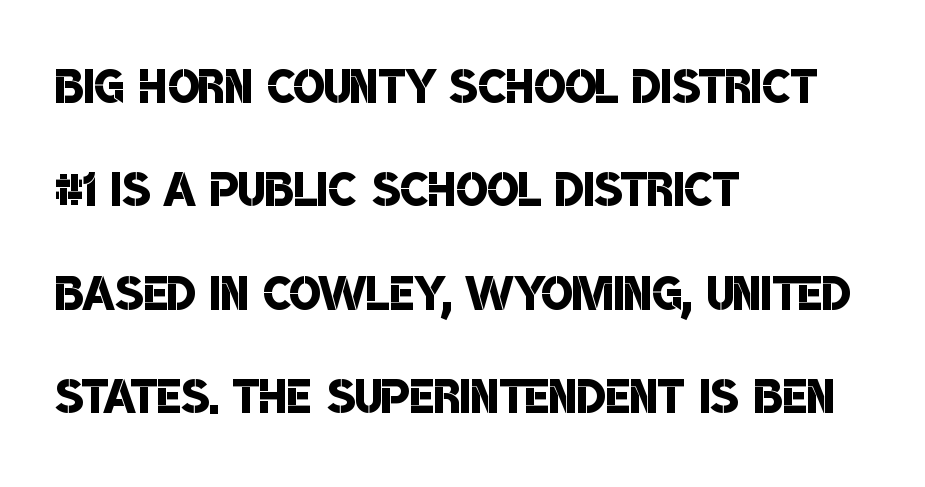
The image shows 65 px semibold, condensed sans-serif type; set left-aligned, normal line spacing (1.59x), normal letter spacing, not underlined; low stroke contrast and a large x-height.
